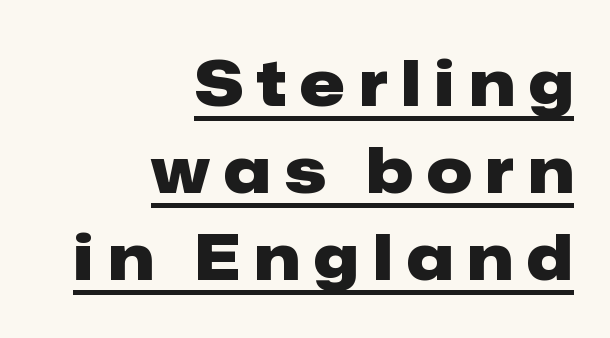
The font is running at its bold setting. The paragraph shown leans on its right margin. The face used here is rendered with a markedly widened letterfit. Looks like regular typesetting: each glyph gets only the width it needs.
